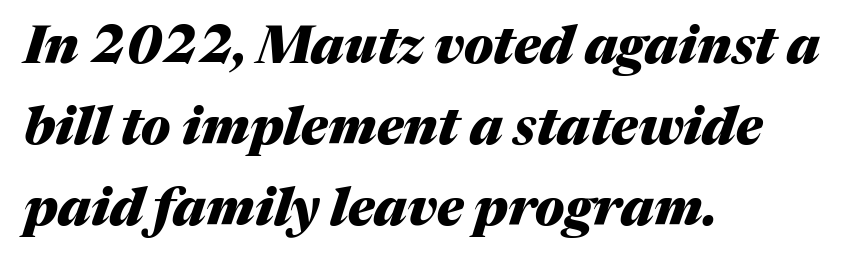
Q: Is the text bold? A: Yes.
Q: Is the text italic (slanted)? A: Yes, it leans right by about 17 degrees.
Q: Is the text underlined? A: No.
Q: How is the paragraph aligned? A: Left-aligned.
Q: Is the spacing between letters normal or unusually wide? A: Normal.
Q: Is the spacing between lines tight, normal or loose? A: Normal.
Q: Width (condensed, normal, or wide)? A: Normal.
Q: Stroke contrast? A: Medium.
Q: x-height? A: Medium.
Q: Monospaced? A: No.
